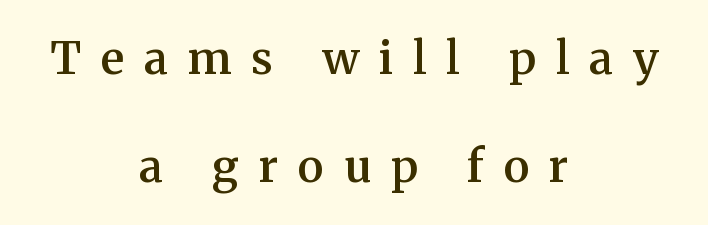
Each new line begins a long way beneath the previous one. The font family rendered here belongs to the serif group. The tracking jumps out immediately: characters are airy and widely separated. Character widths vary here, with narrow letters taking less room than wide ones. The letters are semibold — heavier than regular but short of a full bold. Horizontal alignment here is central, giving a formal, balanced look.
